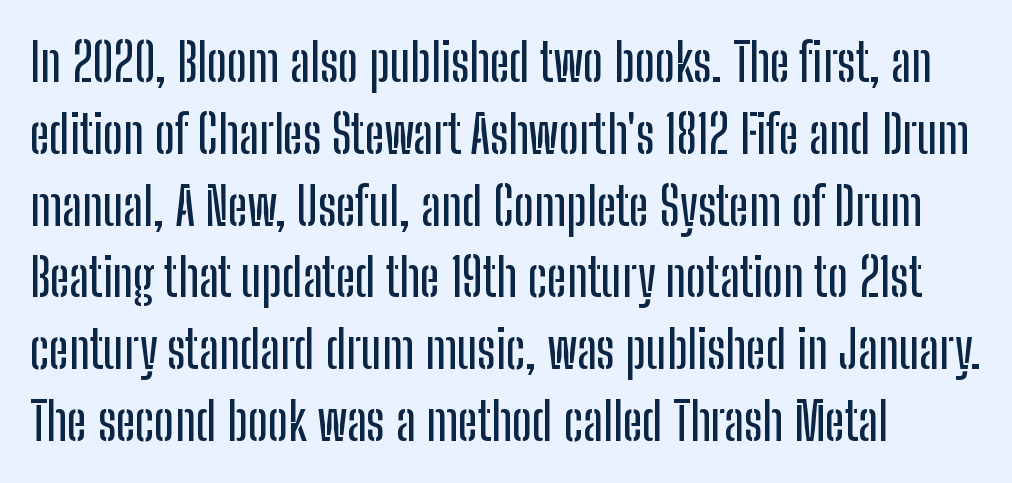
Q: Is the text italic (slanted)? A: No, it is upright.
Q: Is the typeface a serif or a sans-serif typeface? A: Sans-serif.
Q: Is the text underlined? A: No.
Q: Is the spacing between letters normal or unusually wide? A: Normal.
Q: Is the spacing between lines tight, normal or loose? A: Normal.
Q: Width (condensed, normal, or wide)? A: Condensed.
Q: Stroke contrast? A: Low.
Q: x-height? A: Medium.
Q: Monospaced? A: No.
